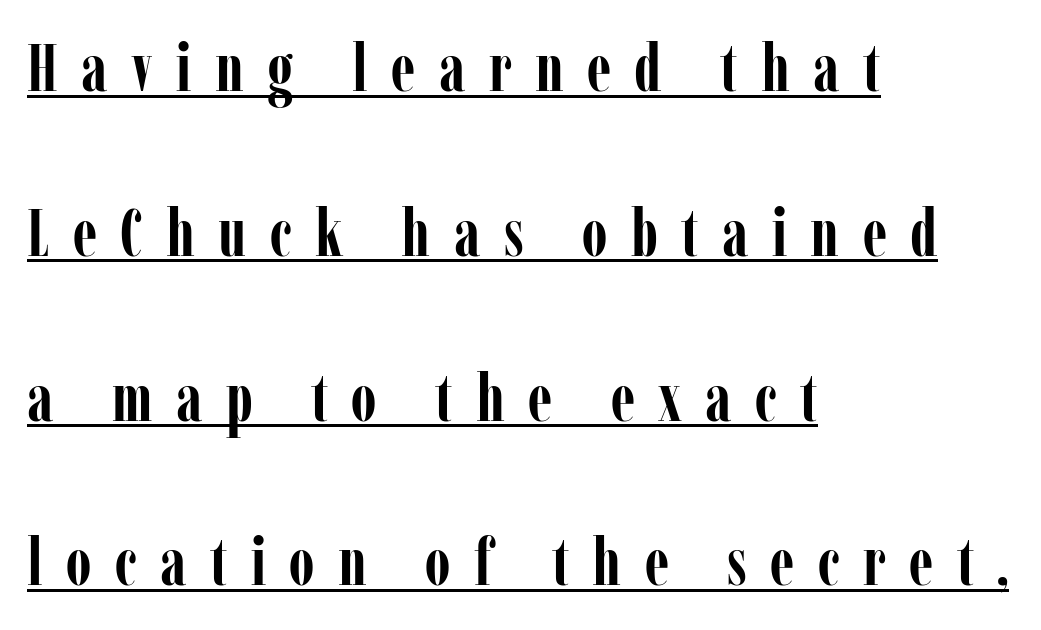
Q: Is the text bold? A: Yes.
Q: Is the text italic (slanted)? A: No, it is upright.
Q: Is the typeface a serif or a sans-serif typeface? A: Serif.
Q: Is the text underlined? A: Yes.
Q: How is the paragraph aligned? A: Left-aligned.
Q: Is the spacing between letters normal or unusually wide? A: Unusually wide.
Q: Is the spacing between lines tight, normal or loose? A: Loose.
Q: Width (condensed, normal, or wide)? A: Condensed.
Q: Stroke contrast? A: Low.
Q: x-height? A: Medium.
Q: Monospaced? A: No.
